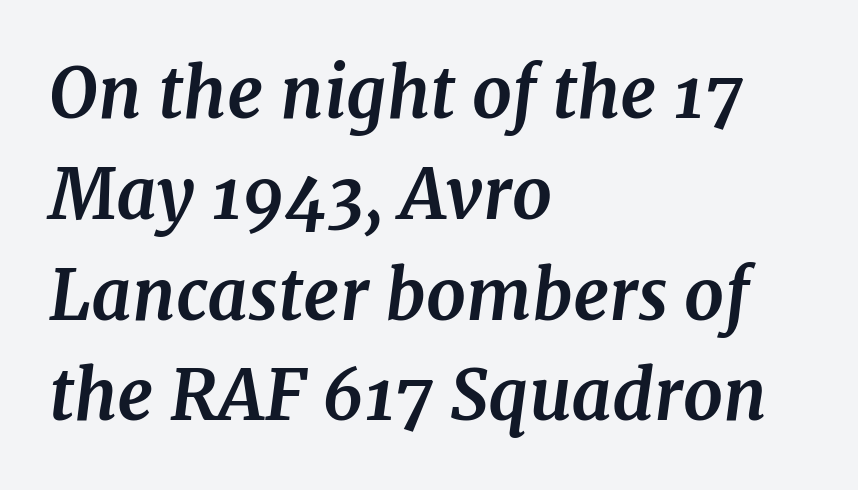
Q: Is the text bold? A: Yes.
Q: Is the text italic (slanted)? A: Yes, it leans right by about 7 degrees.
Q: Is the typeface a serif or a sans-serif typeface? A: Serif.
Q: Is the text underlined? A: No.
Q: How is the paragraph aligned? A: Left-aligned.
Q: Is the spacing between letters normal or unusually wide? A: Normal.
Q: Is the spacing between lines tight, normal or loose? A: Normal.
Q: Width (condensed, normal, or wide)? A: Normal.
Q: Stroke contrast? A: Medium.
Q: x-height? A: Medium.
Q: Monospaced? A: No.
